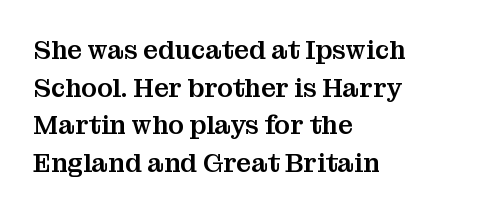
The image shows 26 px text type, upright; set left-aligned, normal line spacing (1.45x), normal letter spacing, not underlined.
